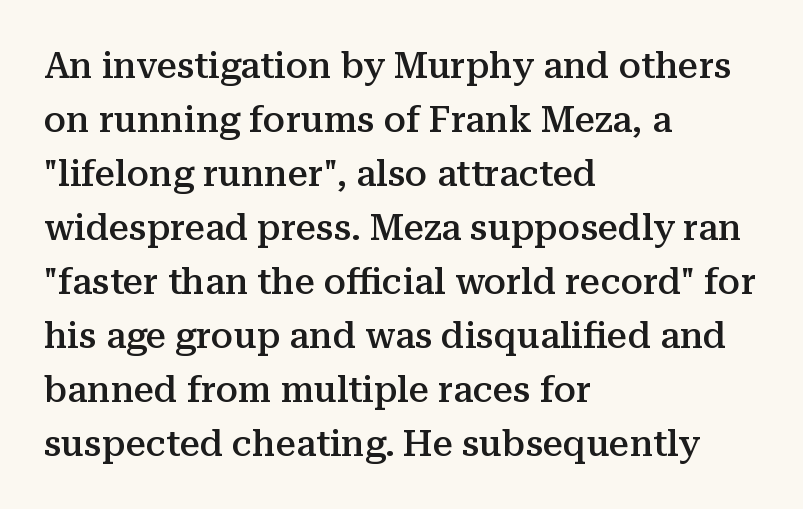
Visually the block forms a straight wall on the left and a jagged coastline on the right. You can tell from the footed stems that serif type was used. The specimen omits any rule beneath the text block's lines. When letters stand straight like this, we call the style roman or upright. The rendering uses a moderate line-height, typical for paragraphs.
